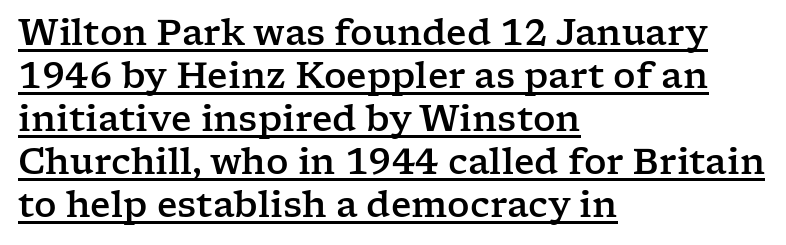
Q: Is the text italic (slanted)? A: No, it is upright.
Q: Is the typeface a serif or a sans-serif typeface? A: Serif.
Q: Is the text underlined? A: Yes.
Q: How is the paragraph aligned? A: Left-aligned.
Q: Is the spacing between letters normal or unusually wide? A: Normal.
Q: Width (condensed, normal, or wide)? A: Wide.
Q: Stroke contrast? A: Low.
Q: x-height? A: Medium.
Q: Monospaced? A: No.
